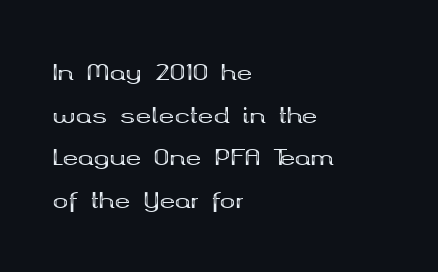
The image shows 21 px bold type, upright; set left-aligned, loose line spacing (2.03x), normal letter spacing, not underlined.
